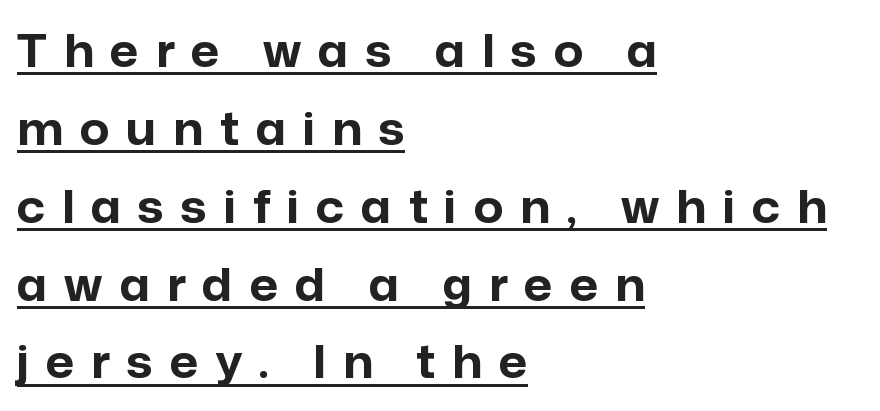
Q: Is the text bold? A: Yes.
Q: Is the text italic (slanted)? A: No, it is upright.
Q: Is the typeface a serif or a sans-serif typeface? A: Sans-serif.
Q: Is the text underlined? A: Yes.
Q: How is the paragraph aligned? A: Left-aligned.
Q: Is the spacing between letters normal or unusually wide? A: Unusually wide.
Q: Width (condensed, normal, or wide)? A: Normal.
Q: Stroke contrast? A: Low.
Q: x-height? A: Medium.
Q: Monospaced? A: No.
